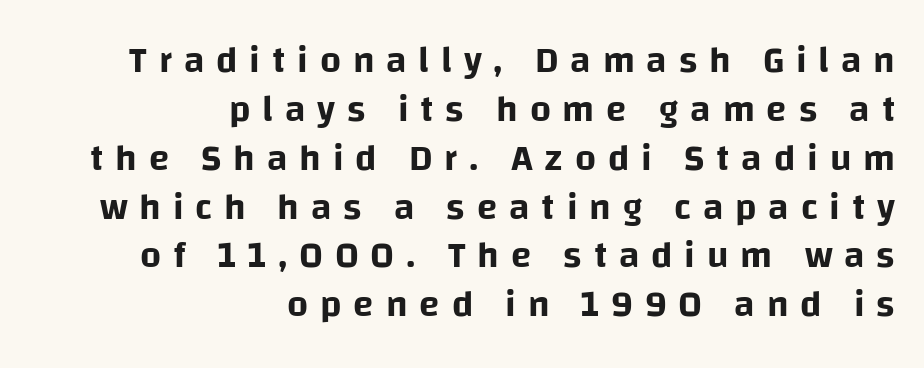
Q: Is the text italic (slanted)? A: No, it is upright.
Q: Is the typeface a serif or a sans-serif typeface? A: Sans-serif.
Q: Is the text underlined? A: No.
Q: How is the paragraph aligned? A: Right-aligned.
Q: Is the spacing between letters normal or unusually wide? A: Unusually wide.
Q: Is the spacing between lines tight, normal or loose? A: Normal.
Q: Width (condensed, normal, or wide)? A: Normal.
Q: Stroke contrast? A: Low.
Q: x-height? A: Large.
Q: Monospaced? A: No.
